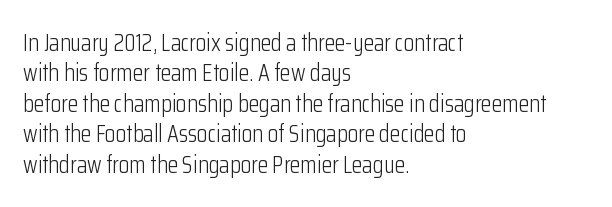
{"italic": "no", "bold": "no", "underline": "no", "align": "left", "line_spacing": "normal", "line_spacing_ratio": 1.27, "letter_spacing": "normal", "letter_spacing_em": 0.0, "glyph_px": 24}
